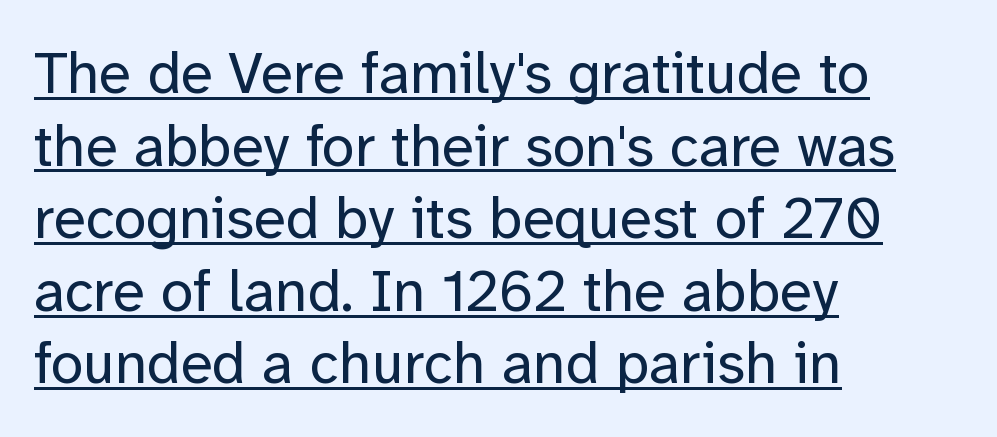
The image shows 59 px regular-weight sans-serif type, upright; set left-aligned, line spacing 1.23x, normal letter spacing, underlined; low stroke contrast and a medium x-height.
